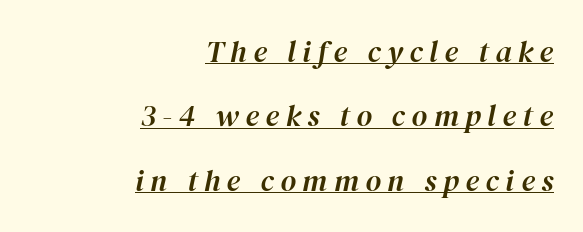
Line endings align vertically; line beginnings do not. Varying glyph widths throughout — classic text-font behaviour. The glyphs look as if they've been sheared to an angle. The string is rendered with underlining switched on.
